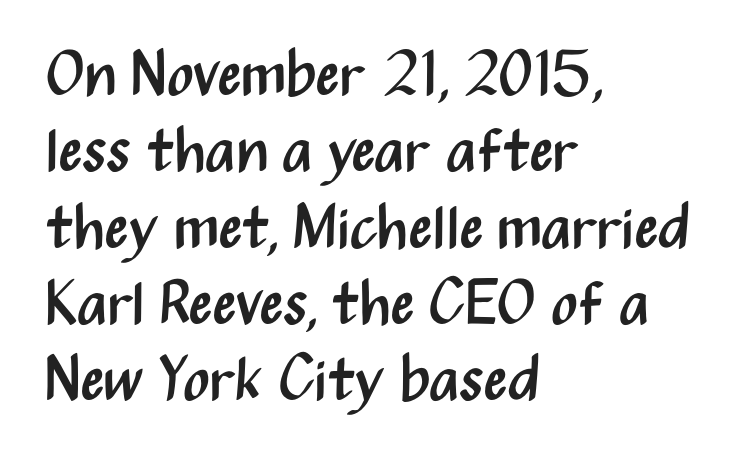
Nope, not italic — everything's standing straight. Words float on clear page, feet unadorned. Nobody touched the tracking dial on this one. Think of a printed novel: that variable character pitch is what you see here. I'd call this a sans setting — the letters go barefoot.
